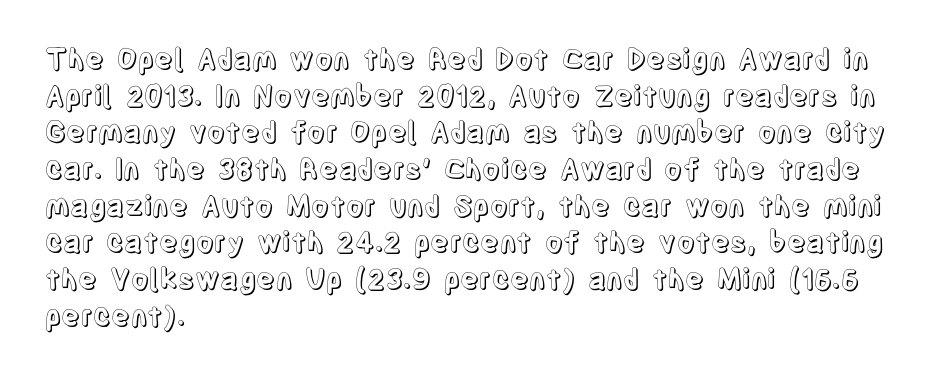
Q: Is the text italic (slanted)? A: No, it is upright.
Q: Is the text underlined? A: No.
Q: How is the paragraph aligned? A: Left-aligned.
Q: Is the spacing between letters normal or unusually wide? A: Normal.
Q: Is the spacing between lines tight, normal or loose? A: Normal.
Q: Width (condensed, normal, or wide)? A: Condensed.
Q: x-height? A: Large.
Q: Monospaced? A: No.
